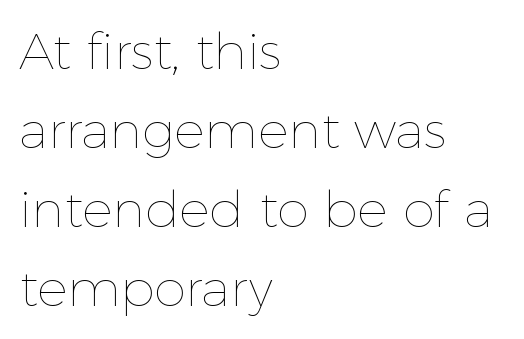
{"italic": "no", "bold": "no", "weight": "thin", "width": "normal", "x_height": "medium", "monospaced": "no", "underline": "no", "align": "left", "line_spacing": "normal", "line_spacing_ratio": 1.55, "letter_spacing": "normal", "letter_spacing_em": 0.0, "glyph_px": 51}
